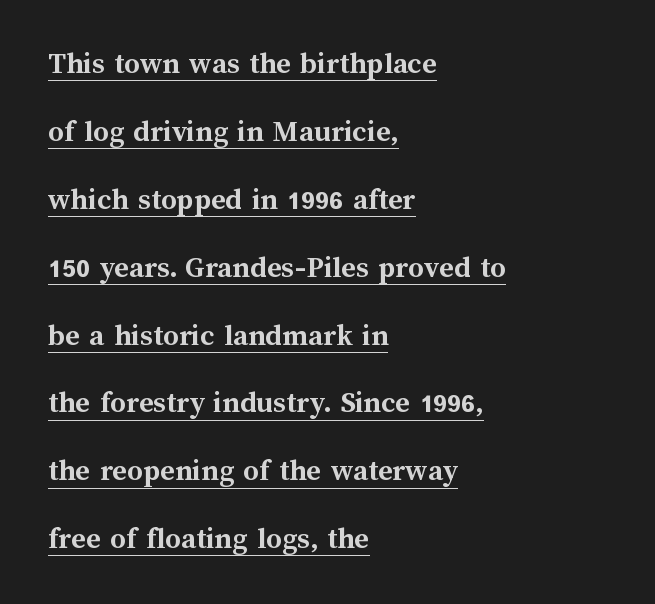
{"italic": "no", "bold": "yes", "weight": "semibold", "width": "normal", "stroke_contrast": "medium", "x_height": "medium", "monospaced": "no", "underline": "yes", "align": "left", "line_spacing": "loose", "line_spacing_ratio": 2.19, "letter_spacing": "normal", "letter_spacing_em": 0.0, "glyph_px": 31}
